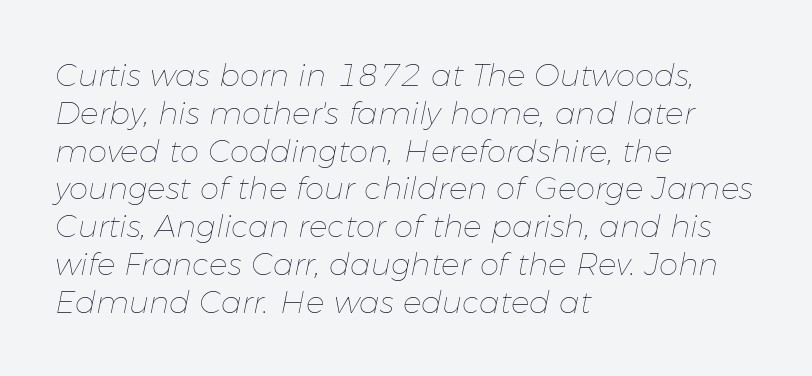
Varying glyph widths throughout — classic text-font behaviour. No letter is thick-stroked: the sample isn't bold. The glyphs look as if they've been sheared to an angle. Descender tails drop into unmarked territory. Compared with a centered layout, this one pins lines to the left instead.
